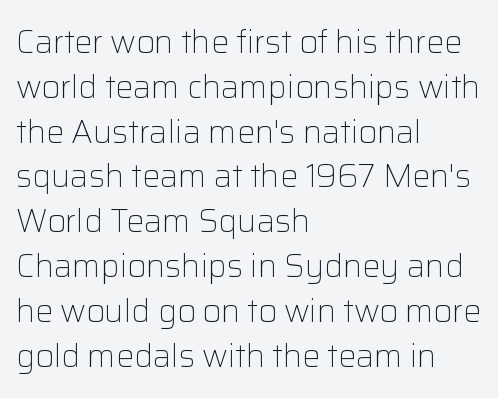
{"serif": "no", "italic": "no", "bold": "no", "weight": "light", "width": "normal", "stroke_contrast": "low", "x_height": "medium", "monospaced": "no", "underline": "no", "align": "left", "line_spacing": "normal", "line_spacing_ratio": 1.4, "letter_spacing": "normal", "letter_spacing_em": 0.0, "glyph_px": 32}
